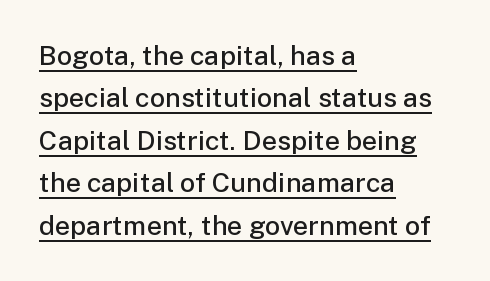
{"italic": "no", "bold": "semi", "underline": "yes", "align": "left", "line_spacing": "normal", "line_spacing_ratio": 1.57, "letter_spacing": "normal", "letter_spacing_em": 0.0, "glyph_px": 27}
